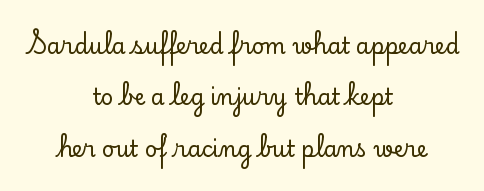
Q: Is the text italic (slanted)? A: No, it is upright.
Q: Is the text underlined? A: No.
Q: How is the paragraph aligned? A: Centered.
Q: Is the spacing between letters normal or unusually wide? A: Normal.
Q: Is the spacing between lines tight, normal or loose? A: Loose.
